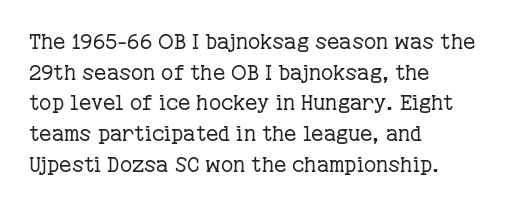
Q: Is the text bold? A: No.
Q: Is the text italic (slanted)? A: No, it is upright.
Q: Is the text underlined? A: No.
Q: How is the paragraph aligned? A: Left-aligned.
Q: Is the spacing between letters normal or unusually wide? A: Normal.
Q: Is the spacing between lines tight, normal or loose? A: Normal.
